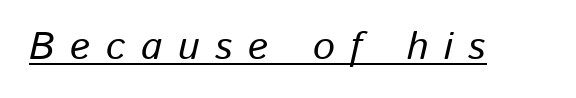
{"italic": "yes", "lean": "right", "slant_degrees": 13, "width": "normal", "stroke_contrast": "low", "x_height": "medium", "monospaced": "no", "underline": "yes", "letter_spacing": "wide", "letter_spacing_em": 0.4, "glyph_px": 39}
